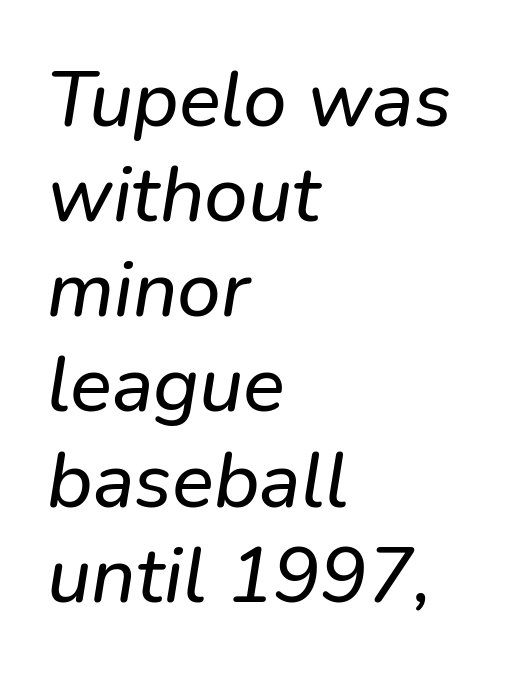
The image shows 78 px sans-serif type; set left-aligned, line spacing 1.22x, normal letter spacing, not underlined; low stroke contrast and a medium x-height.
